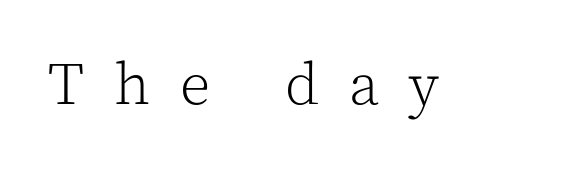
Q: Is the text bold? A: No.
Q: Is the text italic (slanted)? A: No, it is upright.
Q: Is the typeface a serif or a sans-serif typeface? A: Serif.
Q: Is the text underlined? A: No.
Q: Is the spacing between letters normal or unusually wide? A: Unusually wide.
Q: Width (condensed, normal, or wide)? A: Normal.
Q: x-height? A: Medium.
Q: Monospaced? A: No.
